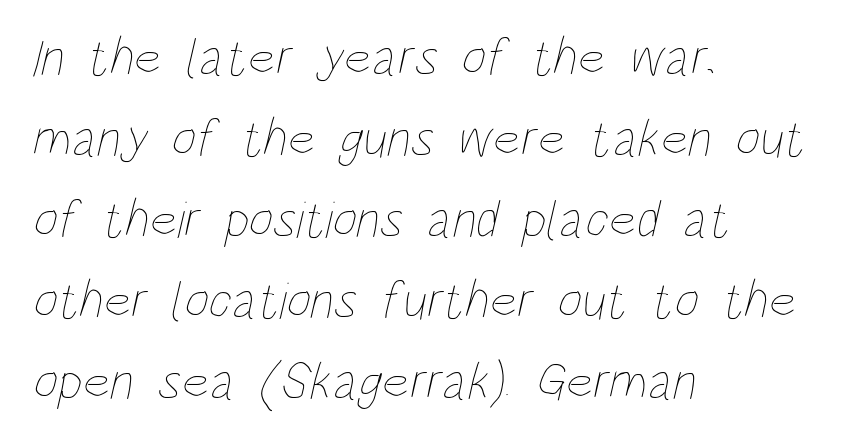
The image shows 53 px thin, condensed type; set left-aligned, normal line spacing (1.53x), normal letter spacing, not underlined; low stroke contrast and a large x-height.
